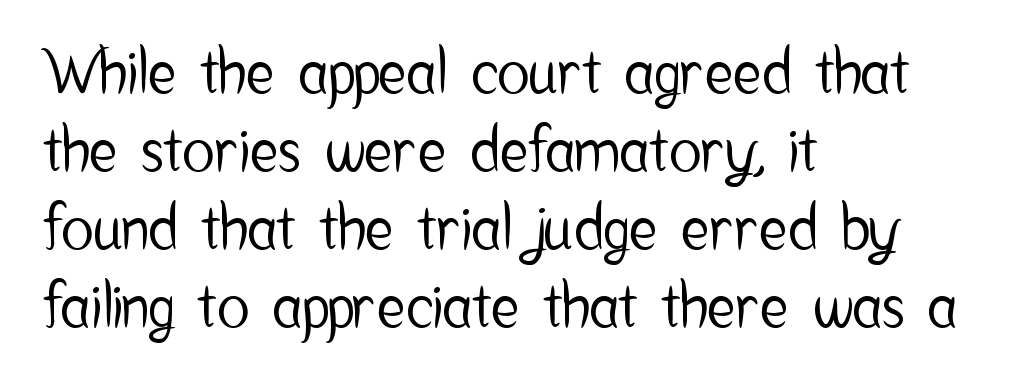
Does the leading feel generous? No, just average. Look at the tracking — it's just the regular setting, nothing added. These lines stack with their left ends in a neat column. Underlining? Definitely not there. Type style note: lacks serifs.
